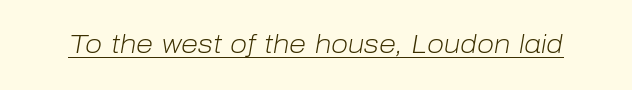
{"italic": "yes", "lean": "right", "slant_degrees": 10, "bold": "no", "underline": "yes", "letter_spacing": "normal", "letter_spacing_em": 0.0, "glyph_px": 25}
